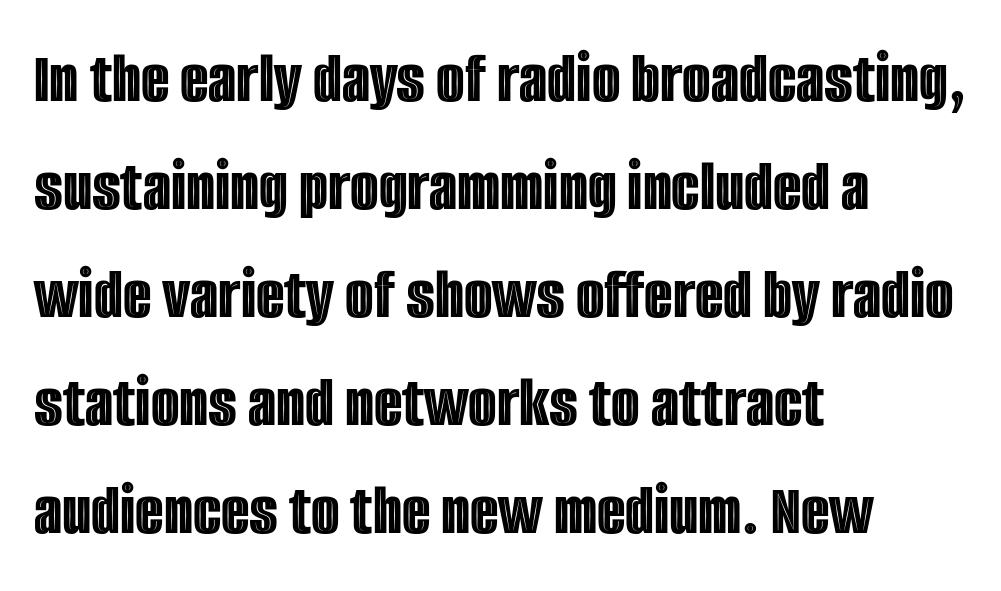
{"italic": "no", "width": "condensed", "x_height": "large", "monospaced": "no", "underline": "no", "align": "left", "line_spacing": "normal", "line_spacing_ratio": 1.46, "letter_spacing": "normal", "letter_spacing_em": 0.0, "glyph_px": 74}
